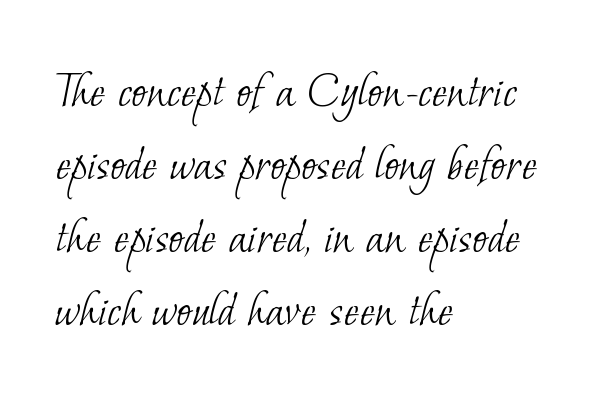
The image shows 51 px light serif type; set left-aligned, normal line spacing (1.43x), normal letter spacing, not underlined; low stroke contrast and a small x-height.
